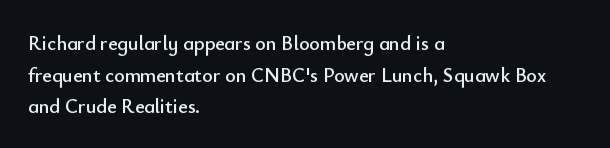
Q: Is the text italic (slanted)? A: No, it is upright.
Q: Is the text underlined? A: No.
Q: How is the paragraph aligned? A: Left-aligned.
Q: Is the spacing between letters normal or unusually wide? A: Normal.
Q: Is the spacing between lines tight, normal or loose? A: Normal.
